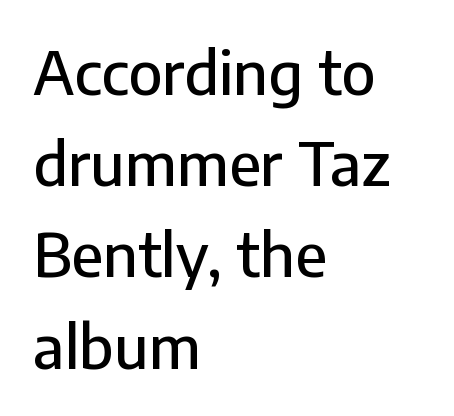
Nobody touched the tracking dial on this one. Unlike italic type, these characters show no tilt at all. Does the type have serifs? No, each stem ends abruptly. Note the varied advance widths — an 'i' is clearly narrower than an 'm'. This sample is left-justified, so line endings fall wherever the words run out.
